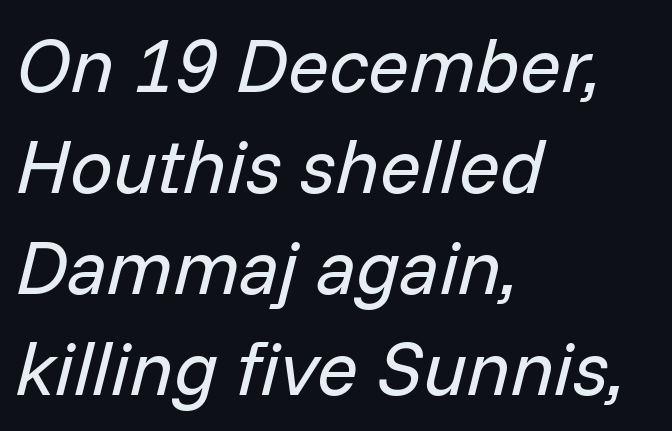
The image shows 76 px regular-weight type, italic (leaning right); set left-aligned, normal line spacing (1.33x), normal letter spacing, not underlined; low stroke contrast and a medium x-height.
